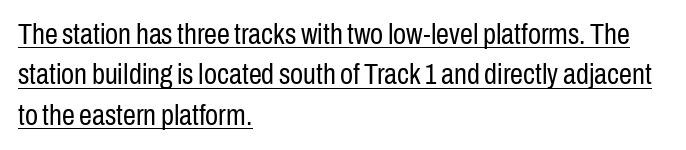
The image shows 29 px regular-weight, condensed sans-serif type, upright; set left-aligned, normal line spacing (1.39x), normal letter spacing, underlined; low stroke contrast and a medium x-height.
